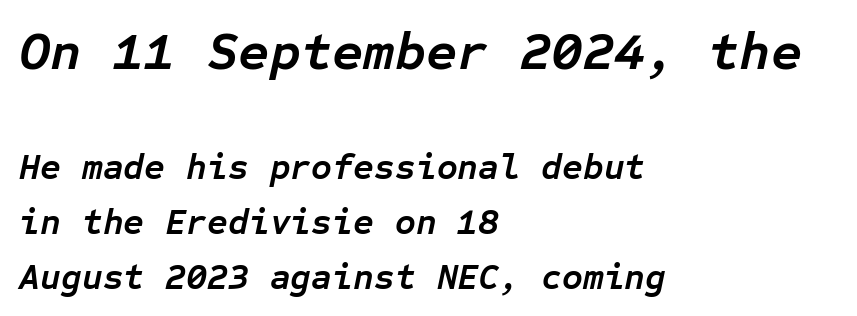
{"italic": "yes", "lean": "right", "slant_degrees": 12, "bold": "yes", "weight": "semibold", "width": "normal", "stroke_contrast": "low", "x_height": "medium", "monospaced": "yes", "underline": "no", "align": "left", "line_spacing": "normal", "line_spacing_ratio": 1.53, "letter_spacing": "normal", "letter_spacing_em": 0.0, "larger_block": "first", "size_ratio": 1.5, "glyph_px": 54}
